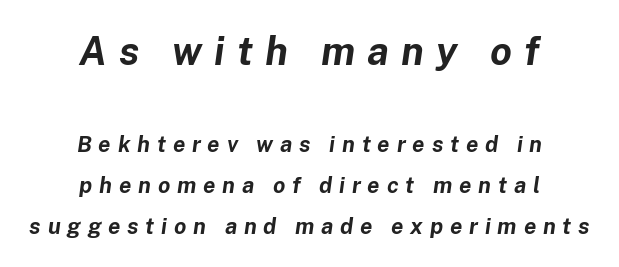
Honestly, there is no underline to notice here at all. Observe the lean: these are italic letterforms. Letter spacing: wide. Short and long lines alike share a common midpoint. Look at the stroke-to-counter ratio: heavy, a bold.
